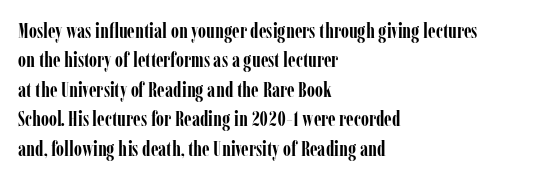
The image shows 21 px bold type, upright; set left-aligned, normal line spacing (1.4x), normal letter spacing, not underlined.
